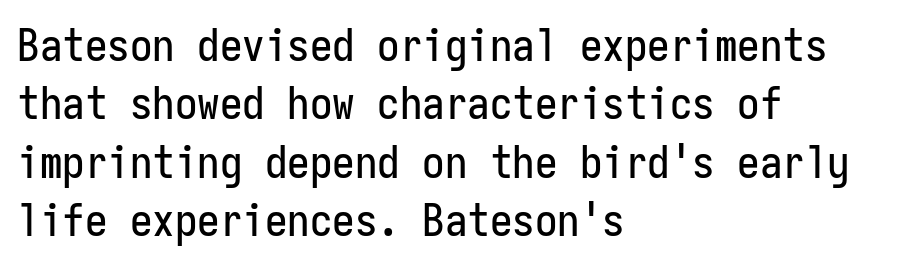
{"serif": "no", "italic": "no", "width": "condensed", "stroke_contrast": "low", "x_height": "medium", "monospaced": "yes", "underline": "no", "align": "left", "line_spacing": "normal", "line_spacing_ratio": 1.3, "letter_spacing": "normal", "letter_spacing_em": 0.0, "glyph_px": 45}
